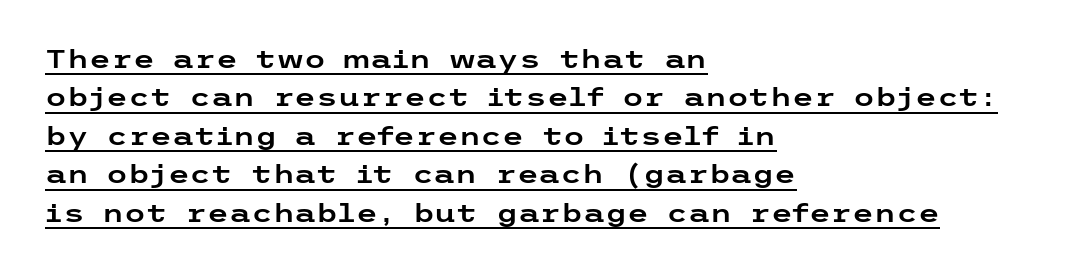
Reading down the block, your eye returns to a fixed left position each line. The passage shown is underscored from start to finish. Evenly set lines give the paragraph a standard silhouette. You can tell it's not italic because the verticals are truly vertical. How are the letters spaced? Ordinarily, with no added tracking.
